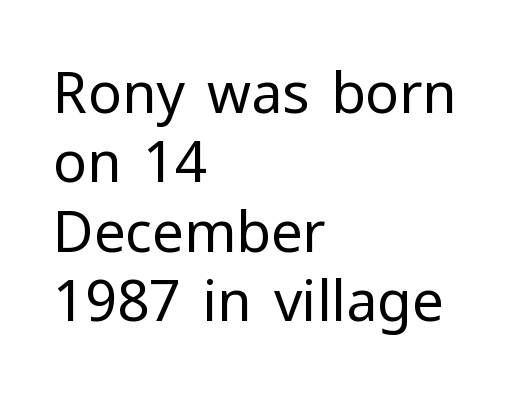
{"serif": "no", "italic": "no", "bold": "no", "weight": "regular", "width": "normal", "stroke_contrast": "low", "x_height": "medium", "monospaced": "no", "underline": "no", "align": "left", "line_spacing_ratio": 1.24, "letter_spacing": "normal", "letter_spacing_em": 0.0, "glyph_px": 56}
